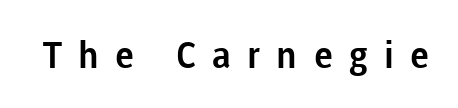
The image shows 37 px sans-serif type, upright; set unusually wide letter spacing (+0.44 em), not underlined; low stroke contrast and a medium x-height.
